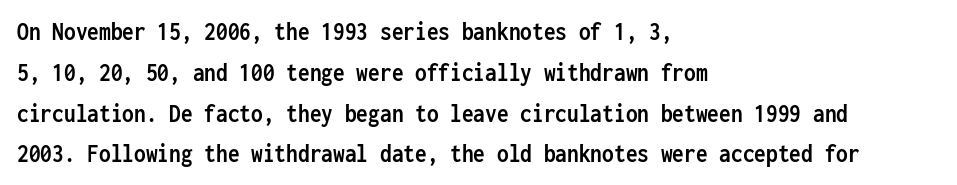
Q: Is the text bold? A: Yes.
Q: Is the text italic (slanted)? A: No, it is upright.
Q: Is the text underlined? A: No.
Q: How is the paragraph aligned? A: Left-aligned.
Q: Is the spacing between letters normal or unusually wide? A: Normal.
Q: Is the spacing between lines tight, normal or loose? A: Normal.
